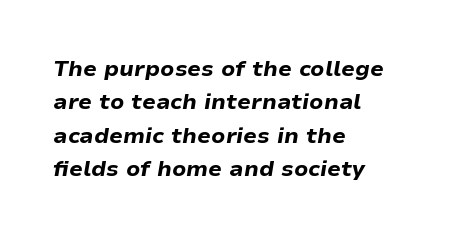
The image shows 22 px bold type, italic (leaning right); set left-aligned, normal line spacing (1.52x), normal letter spacing, not underlined.
